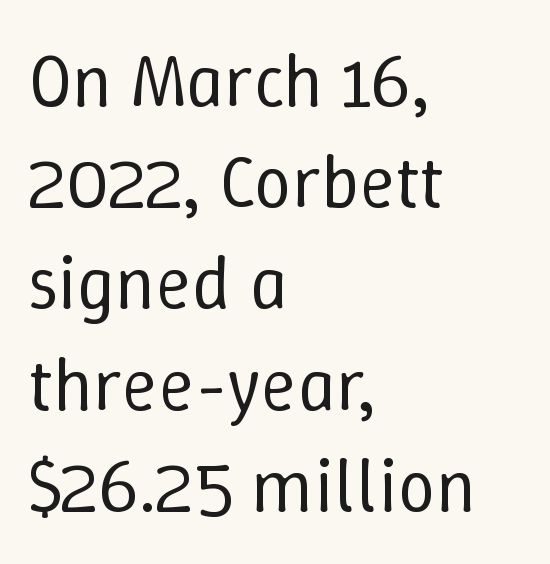
The image shows 75 px regular-weight type, upright; set left-aligned, normal line spacing (1.35x), normal letter spacing, not underlined; low stroke contrast and a medium x-height.
